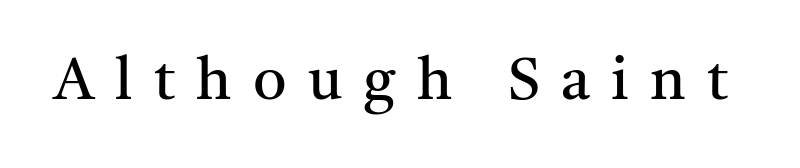
What stands out about the letter spacing? Its width — letters are far apart. The typeface chosen for these lines features serifs. The baseline area is clear. Each letter keeps its own natural width here, so spacing adapts to shape. The lettering stays uniformly vertical, giving the passage a roman look.
